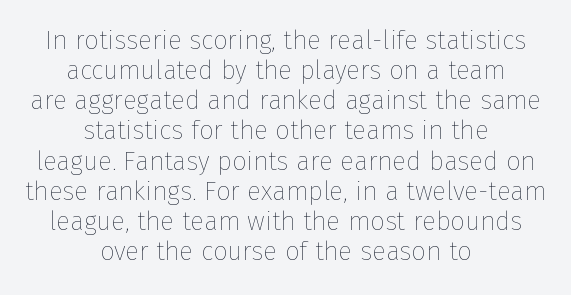
{"italic": "no", "bold": "no", "underline": "no", "align": "center", "line_spacing_ratio": 1.16, "letter_spacing": "normal", "letter_spacing_em": 0.0, "glyph_px": 26}
